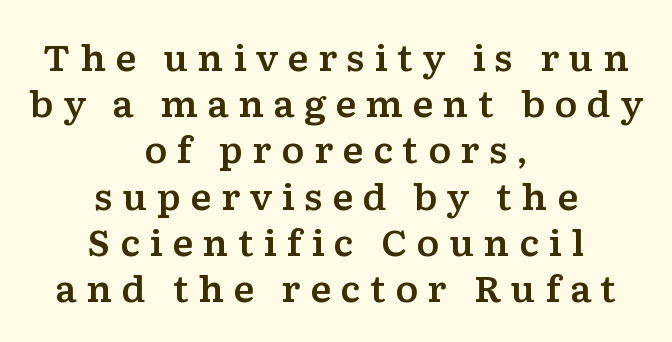
The image shows 35 px wide serif type, upright; set centered, normal line spacing (1.32x), unusually wide letter spacing (+0.26 em), not underlined; low stroke contrast and a medium x-height.
